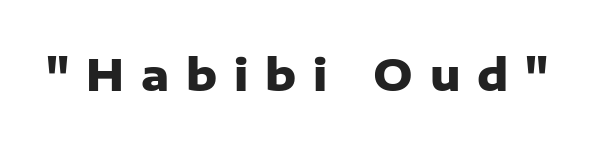
Q: Is the text bold? A: Yes.
Q: Is the text italic (slanted)? A: No, it is upright.
Q: Is the typeface a serif or a sans-serif typeface? A: Sans-serif.
Q: Is the text underlined? A: No.
Q: Is the spacing between letters normal or unusually wide? A: Unusually wide.
Q: Width (condensed, normal, or wide)? A: Normal.
Q: Stroke contrast? A: Low.
Q: x-height? A: Medium.
Q: Monospaced? A: No.
